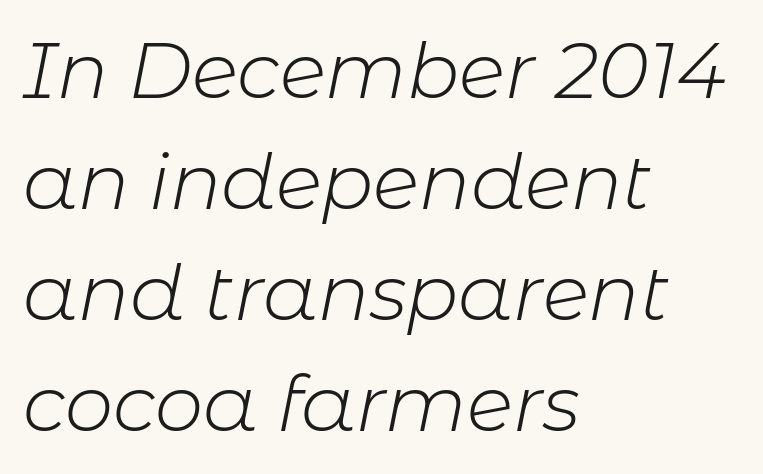
{"italic": "yes", "lean": "right", "slant_degrees": 11, "bold": "no", "weight": "light", "width": "normal", "stroke_contrast": "low", "x_height": "medium", "monospaced": "no", "underline": "no", "align": "left", "line_spacing": "normal", "line_spacing_ratio": 1.44, "letter_spacing": "normal", "letter_spacing_em": 0.0, "glyph_px": 77}
